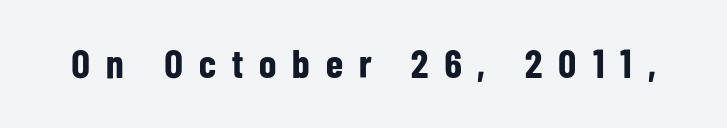
Q: Is the text bold? A: Yes.
Q: Is the text italic (slanted)? A: No, it is upright.
Q: Is the typeface a serif or a sans-serif typeface? A: Sans-serif.
Q: Is the text underlined? A: No.
Q: Is the spacing between letters normal or unusually wide? A: Unusually wide.
Q: Width (condensed, normal, or wide)? A: Condensed.
Q: Stroke contrast? A: Low.
Q: x-height? A: Medium.
Q: Monospaced? A: No.
